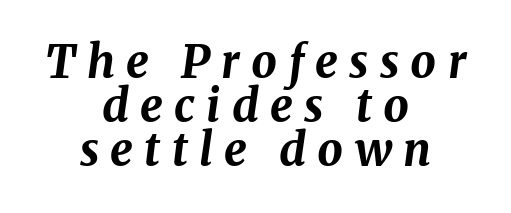
{"italic": "yes", "lean": "right", "slant_degrees": 8, "bold": "yes", "weight": "bold", "width": "normal", "stroke_contrast": "medium", "x_height": "medium", "monospaced": "no", "underline": "no", "align": "center", "line_spacing": "tight", "line_spacing_ratio": 0.98, "letter_spacing": "wide", "letter_spacing_em": 0.25, "glyph_px": 45}
